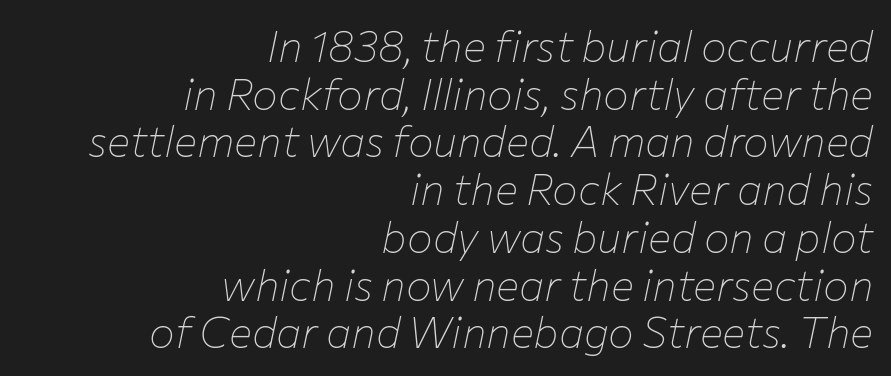
Q: Is the text bold? A: No.
Q: Is the text italic (slanted)? A: Yes, it leans right by about 12 degrees.
Q: Is the text underlined? A: No.
Q: How is the paragraph aligned? A: Right-aligned.
Q: Is the spacing between letters normal or unusually wide? A: Normal.
Q: Is the spacing between lines tight, normal or loose? A: Tight.
Q: Width (condensed, normal, or wide)? A: Normal.
Q: Stroke contrast? A: Low.
Q: x-height? A: Medium.
Q: Monospaced? A: No.
